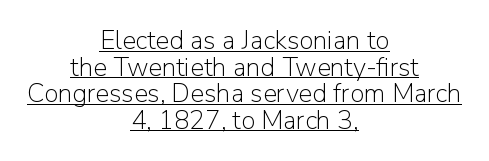
{"italic": "no", "bold": "no", "underline": "yes", "align": "center", "line_spacing": "tight", "line_spacing_ratio": 1.02, "letter_spacing": "normal", "letter_spacing_em": 0.0, "glyph_px": 26}
